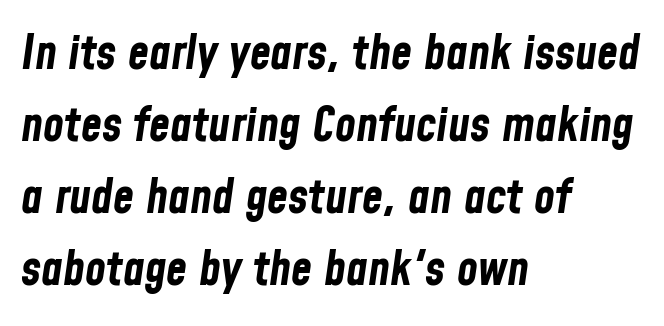
Reading down the column, the eye jumps a familiar distance to each next line. Style check: oblique. Nobody touched the tracking dial on this one. The passage shown is typed in a proportional face where columns would drift. Underline: absent.
